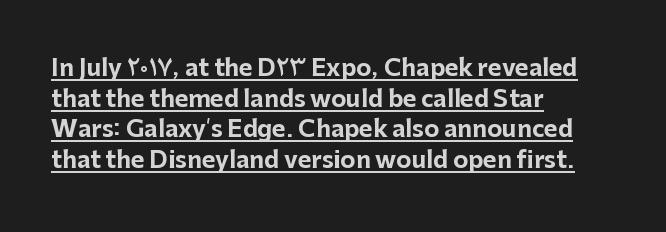
Q: Is the text bold? A: Yes.
Q: Is the text italic (slanted)? A: No, it is upright.
Q: Is the text underlined? A: Yes.
Q: How is the paragraph aligned? A: Left-aligned.
Q: Is the spacing between letters normal or unusually wide? A: Normal.
Q: Is the spacing between lines tight, normal or loose? A: Normal.
